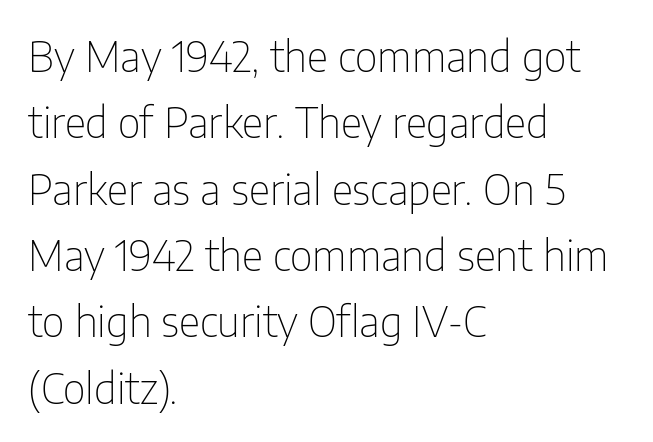
Q: Is the text bold? A: No.
Q: Is the text italic (slanted)? A: No, it is upright.
Q: Is the typeface a serif or a sans-serif typeface? A: Sans-serif.
Q: Is the text underlined? A: No.
Q: How is the paragraph aligned? A: Left-aligned.
Q: Is the spacing between letters normal or unusually wide? A: Normal.
Q: Is the spacing between lines tight, normal or loose? A: Normal.
Q: Width (condensed, normal, or wide)? A: Condensed.
Q: Stroke contrast? A: Low.
Q: x-height? A: Medium.
Q: Monospaced? A: No.
